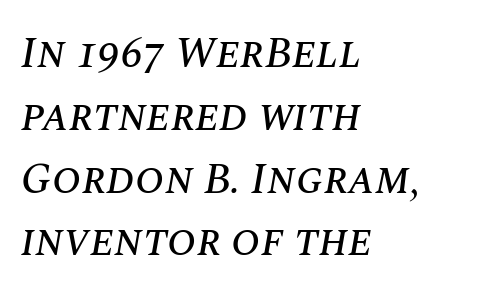
Q: Is the text italic (slanted)? A: Yes, it leans right by about 10 degrees.
Q: Is the text underlined? A: No.
Q: How is the paragraph aligned? A: Left-aligned.
Q: Is the spacing between letters normal or unusually wide? A: Normal.
Q: Is the spacing between lines tight, normal or loose? A: Normal.
Q: Width (condensed, normal, or wide)? A: Normal.
Q: Stroke contrast? A: Medium.
Q: x-height? A: Large.
Q: Monospaced? A: No.
